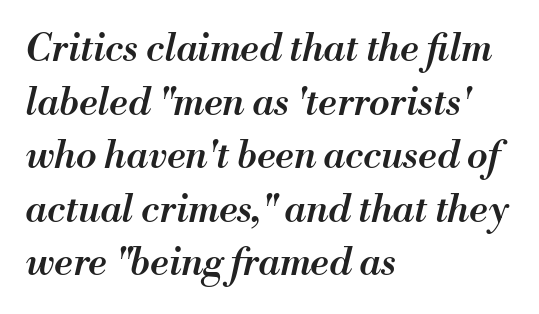
The image shows 38 px semibold type, italic (leaning right); set left-aligned, normal line spacing (1.41x), normal letter spacing, not underlined; medium stroke contrast and a small x-height.
